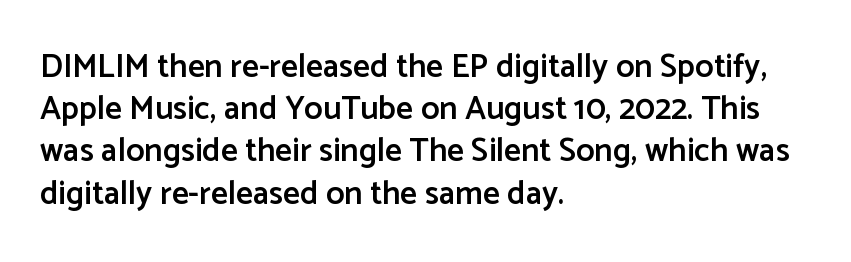
Q: Is the text bold? A: Semi-bold.
Q: Is the text italic (slanted)? A: No, it is upright.
Q: Is the typeface a serif or a sans-serif typeface? A: Sans-serif.
Q: Is the text underlined? A: No.
Q: How is the paragraph aligned? A: Left-aligned.
Q: Is the spacing between letters normal or unusually wide? A: Normal.
Q: Is the spacing between lines tight, normal or loose? A: Normal.
Q: Width (condensed, normal, or wide)? A: Normal.
Q: Stroke contrast? A: Low.
Q: x-height? A: Medium.
Q: Monospaced? A: No.
